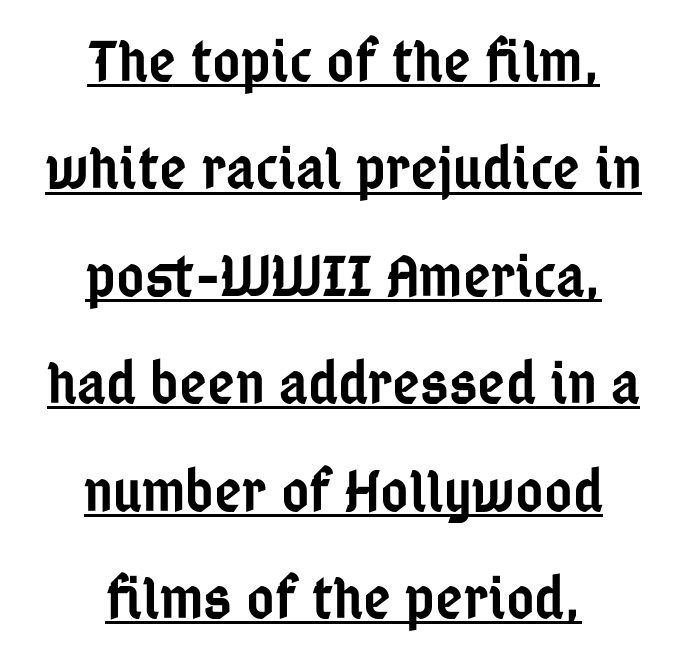
Nope, not italic — everything's standing straight. The gaps between neighbouring characters are ordinary and unremarkable. Compared with undecorated copy, this sample adds a rule below the words. No feet cap the strokes, marking this as sans-serif type. The rag falls on both sides of this text block equally.
